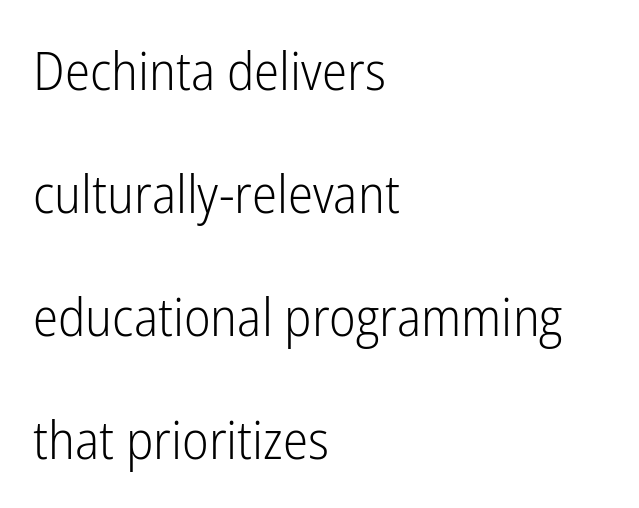
The image shows 53 px light, condensed sans-serif type, upright; set left-aligned, loose line spacing (2.32x), normal letter spacing, not underlined; low stroke contrast and a medium x-height.
